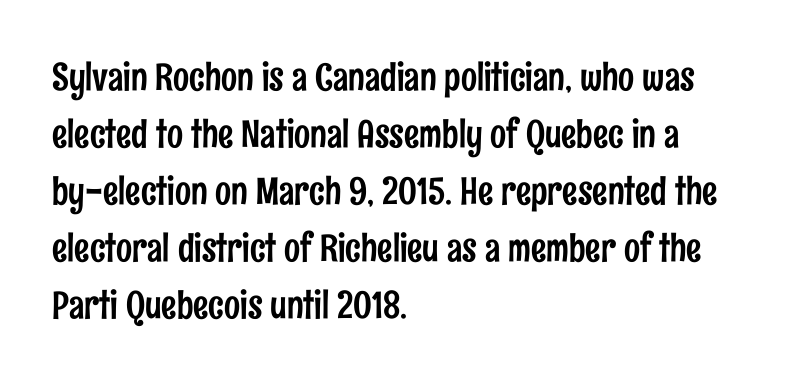
Line spacing here is normal. Nope, no serifs anywhere on these letters. This is roman type, the default non-slanted kind. Lines of text with bare space underneath. Is this a fixed-width face? No — the glyphs have proportional, varying widths. Tracking here is standard; glyphs follow each other at the usual distance.
